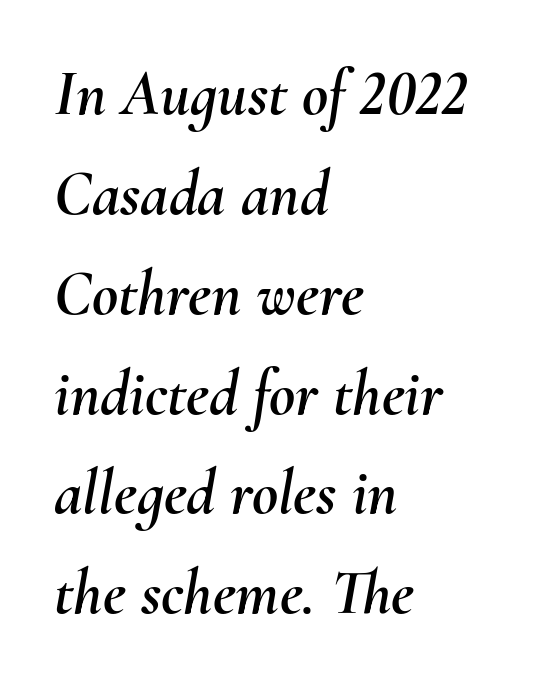
The image shows 64 px text type, italic (leaning right); set left-aligned, normal line spacing (1.56x), normal letter spacing, not underlined; medium stroke contrast and a small x-height.
